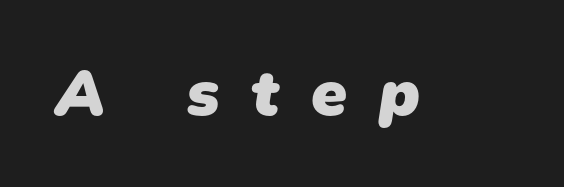
Honestly, there is no underline to notice here at all. Words appear elongated and porous because spacing is wide. Typesetter's note: full bold, strokes at maximum text heaviness. Nope, no serifs anywhere on these letters. The letters advance in unequal steps, a hallmark of proportional type.
